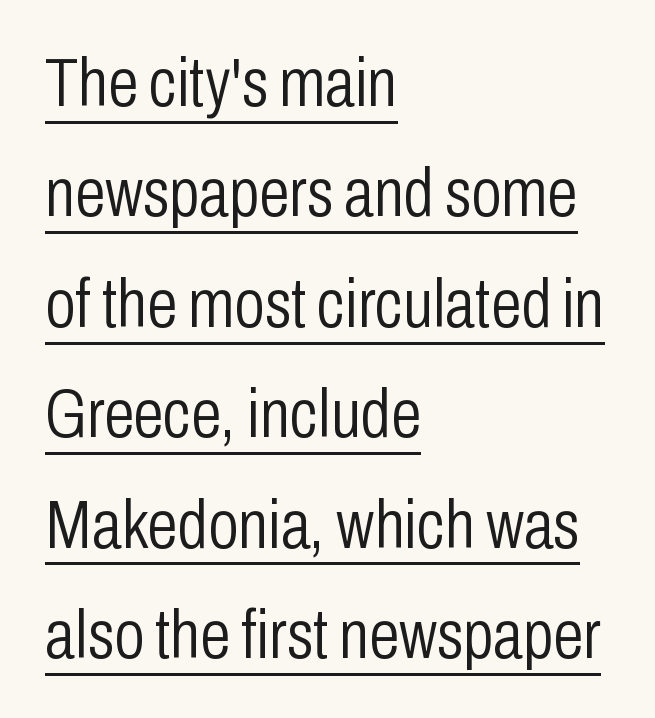
The image shows 69 px light, condensed sans-serif type, upright; set left-aligned, normal line spacing (1.6x), normal letter spacing, underlined; low stroke contrast and a medium x-height.
